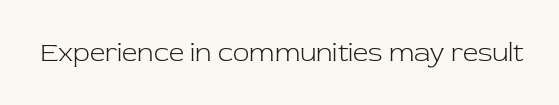
The image shows 27 px text type, upright; set normal letter spacing, not underlined.
